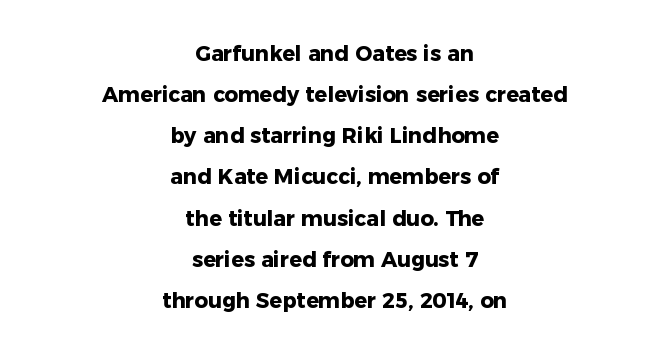
{"italic": "no", "bold": "yes", "underline": "no", "align": "center", "line_spacing": "loose", "line_spacing_ratio": 1.96, "letter_spacing": "normal", "letter_spacing_em": 0.0, "glyph_px": 21}
